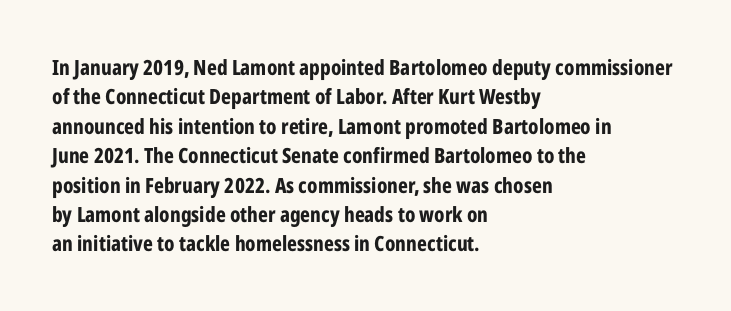
The image shows 21 px bold type, upright; set left-aligned, normal line spacing (1.4x), normal letter spacing, not underlined.
